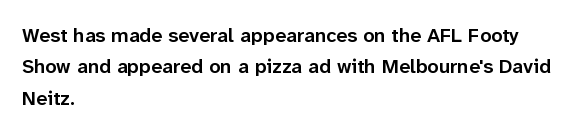
{"italic": "no", "bold": "semi", "underline": "no", "align": "left", "line_spacing": "normal", "line_spacing_ratio": 1.57, "letter_spacing": "normal", "letter_spacing_em": 0.0, "glyph_px": 20}
